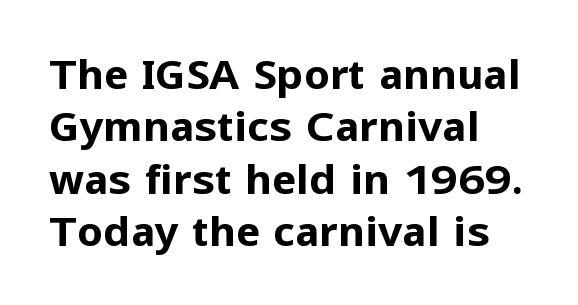
{"serif": "no", "italic": "no", "bold": "yes", "weight": "bold", "width": "normal", "stroke_contrast": "low", "x_height": "medium", "monospaced": "no", "underline": "no", "align": "left", "line_spacing": "normal", "line_spacing_ratio": 1.28, "letter_spacing": "normal", "letter_spacing_em": 0.0, "glyph_px": 41}
